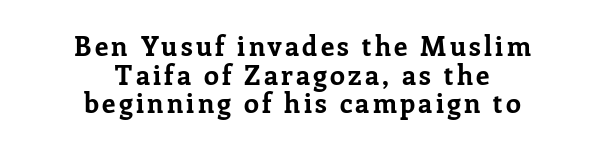
Q: Is the text bold? A: Yes.
Q: Is the text italic (slanted)? A: No, it is upright.
Q: Is the text underlined? A: No.
Q: How is the paragraph aligned? A: Centered.
Q: Is the spacing between lines tight, normal or loose? A: Tight.
